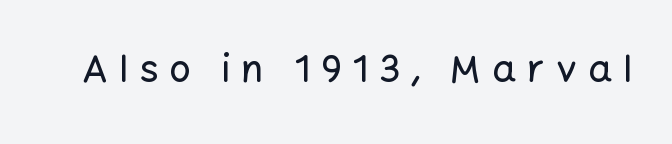
{"serif": "no", "italic": "no", "width": "normal", "stroke_contrast": "low", "x_height": "medium", "monospaced": "no", "underline": "no", "letter_spacing": "wide", "letter_spacing_em": 0.29, "glyph_px": 38}
